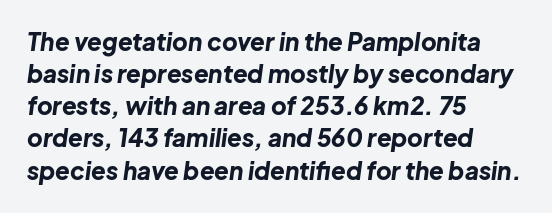
The image shows 24 px bold type, italic (leaning right); set left-aligned, normal line spacing (1.34x), normal letter spacing, not underlined.
